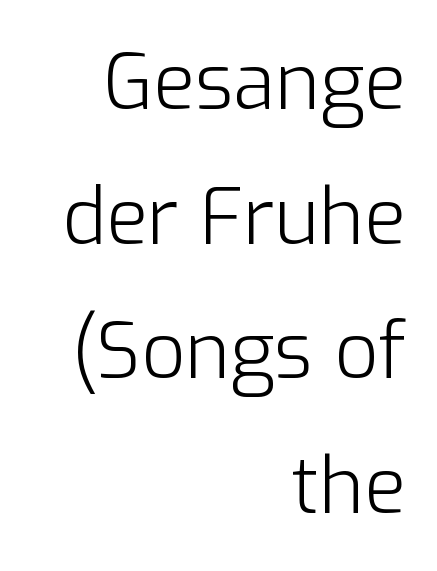
Letters have the restrained weight of plain body copy at most. Typographically, this falls in the sans-serif category. Here the designer chose a conventional face with non-uniform glyph widths. The rendering keeps characters at their native spacing. Unmarked baselines from the first word to the last. The lines in this sample share a right terminus and differ only in where they begin.
